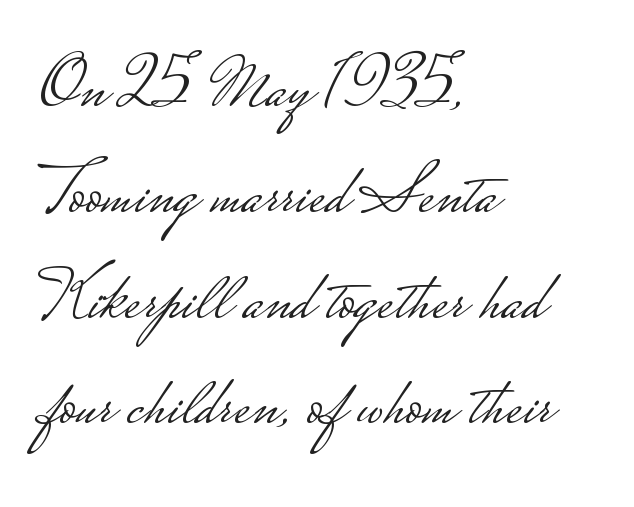
Q: Is the text bold? A: No.
Q: Is the text italic (slanted)? A: Yes.
Q: Is the typeface a serif or a sans-serif typeface? A: Sans-serif.
Q: Is the text underlined? A: No.
Q: How is the paragraph aligned? A: Left-aligned.
Q: Is the spacing between letters normal or unusually wide? A: Normal.
Q: Is the spacing between lines tight, normal or loose? A: Normal.
Q: Width (condensed, normal, or wide)? A: Wide.
Q: Stroke contrast? A: Low.
Q: Monospaced? A: No.
